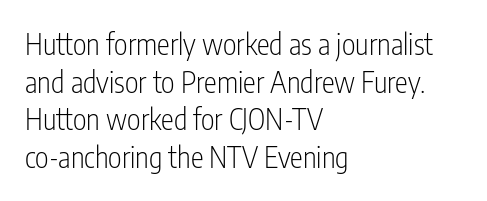
The image shows 29 px light, condensed sans-serif type, upright; set left-aligned, normal line spacing (1.3x), normal letter spacing, not underlined; low stroke contrast and a medium x-height.
